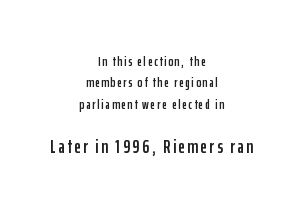
{"italic": "no", "underline": "no", "align": "center", "line_spacing": "normal", "line_spacing_ratio": 1.53, "larger_block": "second", "size_ratio": 1.43, "glyph_px": 20}
